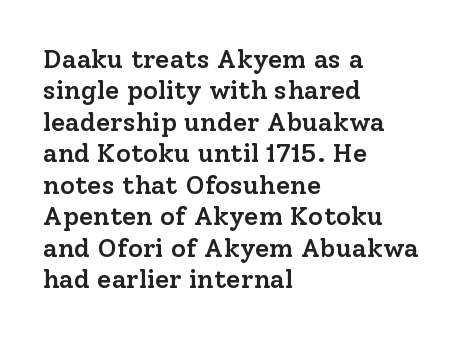
{"italic": "no", "bold": "semi", "underline": "no", "align": "left", "line_spacing_ratio": 1.21, "letter_spacing": "normal", "letter_spacing_em": 0.0, "glyph_px": 26}
